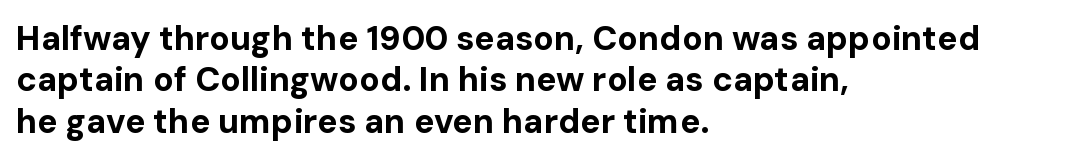
The lines are quadded left. It's the straight-up-and-down kind of type. Standard letterfit; no display-style spreading of the glyphs. On the weight axis this lands at bold, roughly 700. The letters advance in unequal steps, a hallmark of proportional type. Rule under the text: the space is simply empty.
